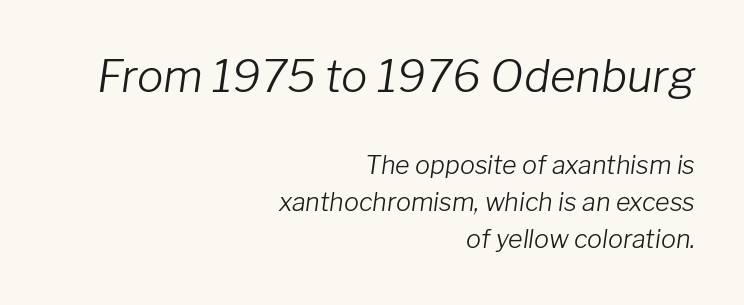
Q: Is the text bold? A: No.
Q: Is the text italic (slanted)? A: Yes, it leans right by about 8 degrees.
Q: Is the text underlined? A: No.
Q: How is the paragraph aligned? A: Right-aligned.
Q: Is the spacing between letters normal or unusually wide? A: Normal.
Q: Is the spacing between lines tight, normal or loose? A: Normal.
Q: Which block of text is set in a larger size, the first (top) or the second (bottom)? A: The first (top) one.
Q: Width (condensed, normal, or wide)? A: Normal.
Q: Stroke contrast? A: Low.
Q: x-height? A: Medium.
Q: Monospaced? A: No.
